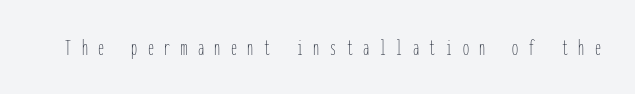
The image shows 24 px text type, upright; set unusually wide letter spacing (+0.44 em), not underlined.
